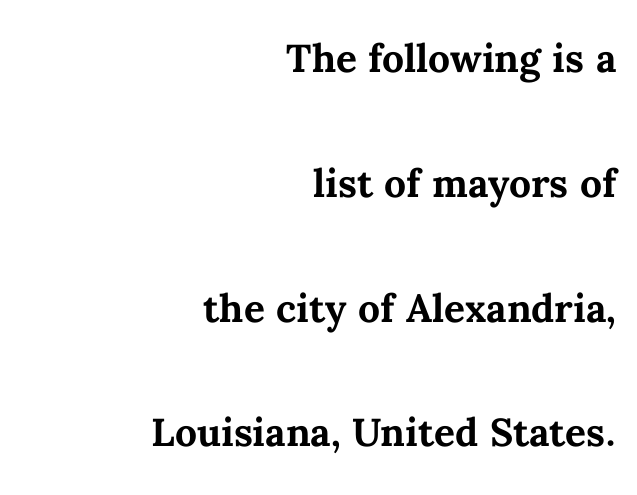
The paragraph shown leans on its right margin. Is there any slant? The stems are plumb. Here the glyphs are tracked normally, forming tight word shapes. A typesetter would call this leading open, well beyond the default.
